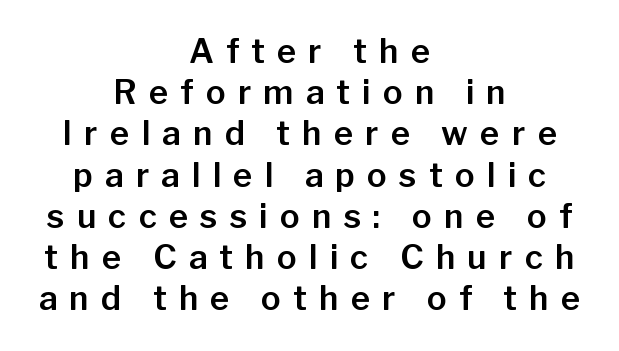
Q: Is the text italic (slanted)? A: No, it is upright.
Q: Is the typeface a serif or a sans-serif typeface? A: Sans-serif.
Q: Is the text underlined? A: No.
Q: How is the paragraph aligned? A: Centered.
Q: Is the spacing between letters normal or unusually wide? A: Unusually wide.
Q: Is the spacing between lines tight, normal or loose? A: Normal.
Q: Width (condensed, normal, or wide)? A: Normal.
Q: Stroke contrast? A: Low.
Q: x-height? A: Medium.
Q: Monospaced? A: No.
